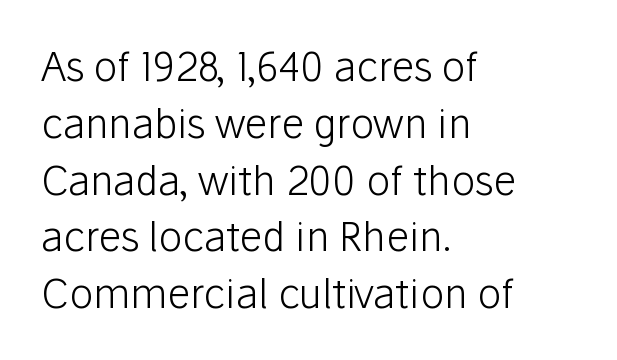
{"serif": "no", "italic": "no", "bold": "no", "weight": "light", "width": "normal", "stroke_contrast": "low", "x_height": "medium", "monospaced": "no", "underline": "no", "align": "left", "line_spacing": "normal", "line_spacing_ratio": 1.42, "letter_spacing": "normal", "letter_spacing_em": 0.0, "glyph_px": 40}
